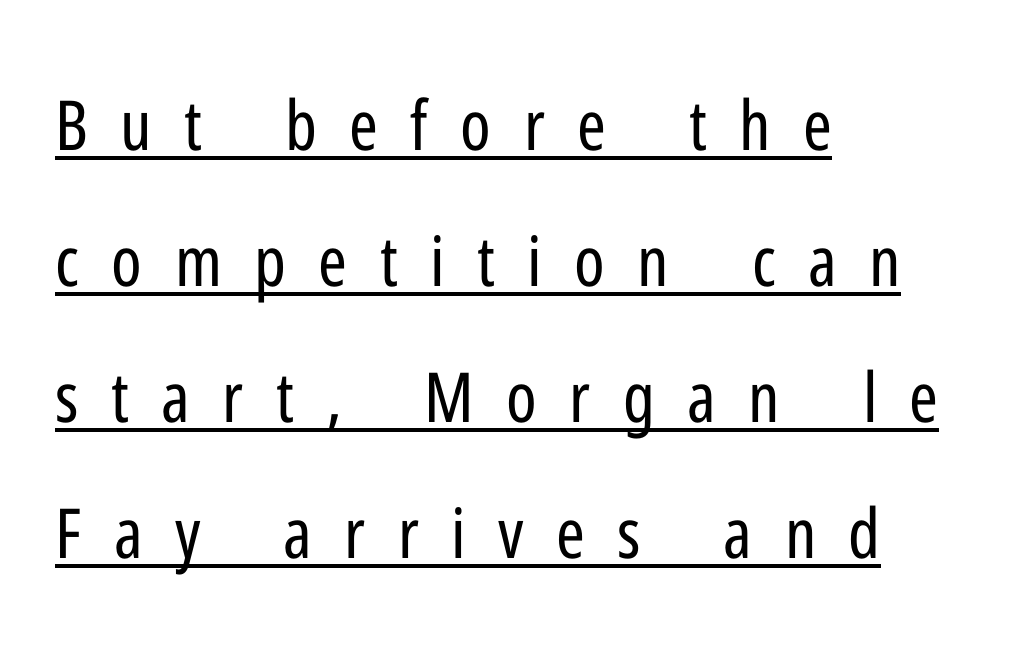
One-word summary of the alignment: left. The tracking reads as deliberately expanded to a designer's eye. The face used here appears with an underline applied. Quick note: not italic, upright. No feet cap the strokes, marking this as sans-serif type.
